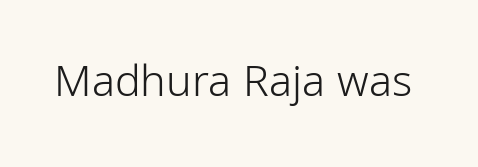
Q: Is the text bold? A: No.
Q: Is the text italic (slanted)? A: No, it is upright.
Q: Is the typeface a serif or a sans-serif typeface? A: Sans-serif.
Q: Is the text underlined? A: No.
Q: Is the spacing between letters normal or unusually wide? A: Normal.
Q: Width (condensed, normal, or wide)? A: Condensed.
Q: Stroke contrast? A: Low.
Q: x-height? A: Medium.
Q: Monospaced? A: No.
